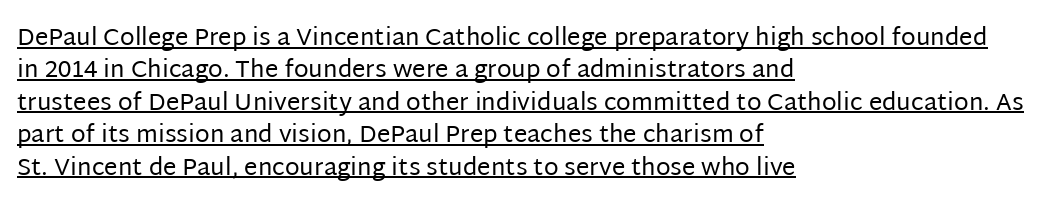
{"italic": "no", "bold": "no", "underline": "yes", "align": "left", "line_spacing": "normal", "line_spacing_ratio": 1.35, "letter_spacing": "normal", "letter_spacing_em": 0.0, "glyph_px": 24}
